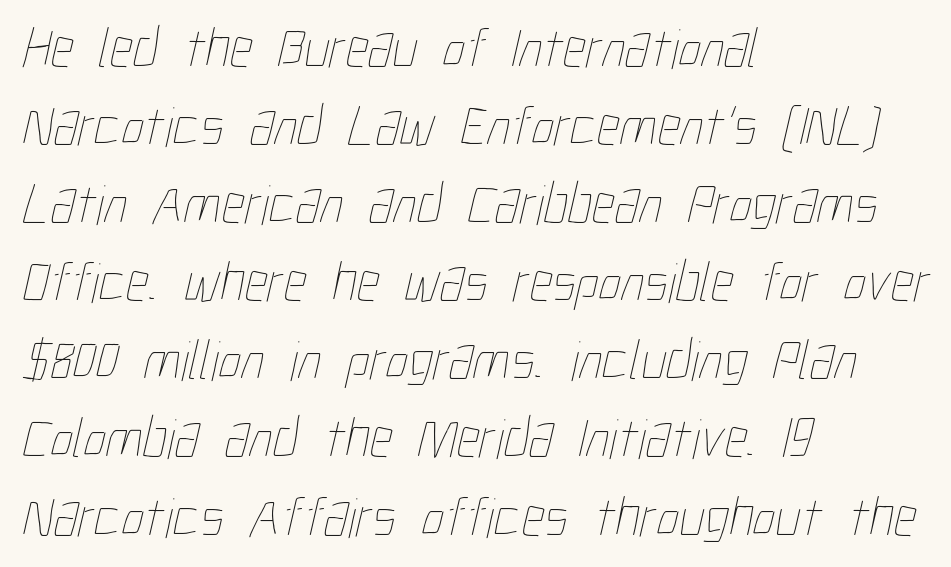
The image shows 57 px thin, condensed type; set left-aligned, normal line spacing (1.37x), normal letter spacing, not underlined; low stroke contrast and a medium x-height.
